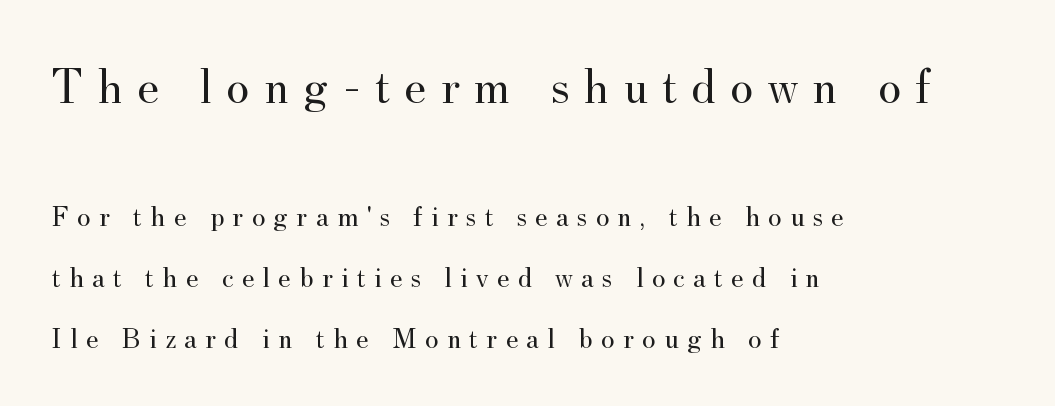
Which margin do the lines hug? The left one — the right edge is uneven. Between these two stacked blocks, the higher one wins on size. Each letter keeps its own natural width here, so spacing adapts to shape. The passage shown is not bold in any degree. The space between consecutive lines is lavish. The string is rendered with underlining switched off.
